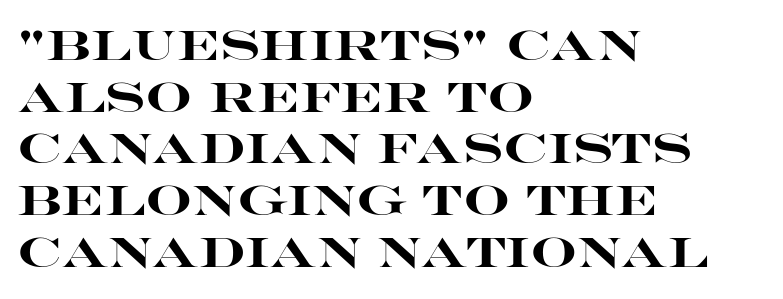
{"italic": "no", "bold": "yes", "weight": "heavy", "width": "wide", "stroke_contrast": "high", "x_height": "large", "monospaced": "no", "underline": "no", "align": "left", "line_spacing": "normal", "line_spacing_ratio": 1.26, "letter_spacing": "normal", "letter_spacing_em": 0.0, "glyph_px": 41}
